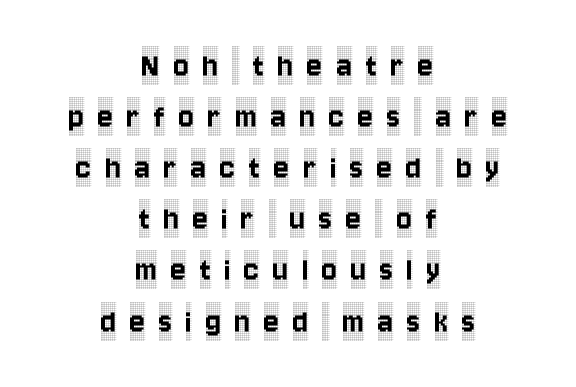
{"serif": "yes", "italic": "no", "width": "condensed", "x_height": "large", "monospaced": "no", "underline": "no", "align": "center", "line_spacing": "normal", "line_spacing_ratio": 1.42, "letter_spacing": "wide", "letter_spacing_em": 0.38, "glyph_px": 36}
